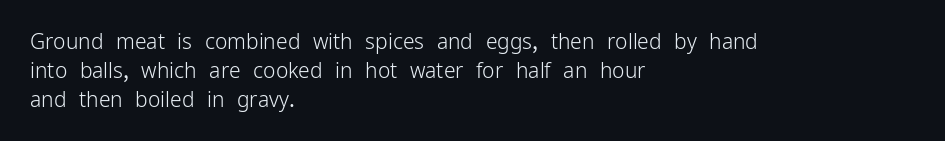
Q: Is the text bold? A: No.
Q: Is the text italic (slanted)? A: No, it is upright.
Q: Is the text underlined? A: No.
Q: How is the paragraph aligned? A: Left-aligned.
Q: Is the spacing between letters normal or unusually wide? A: Normal.
Q: Is the spacing between lines tight, normal or loose? A: Normal.
